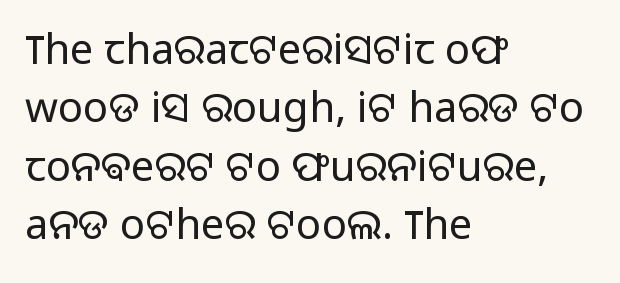
The image shows 42 px light sans-serif type, upright; set left-aligned, normal line spacing (1.39x), normal letter spacing, not underlined; low stroke contrast and a medium x-height.
